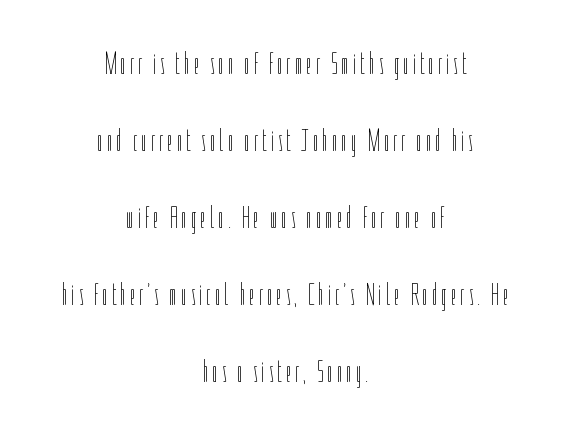
{"italic": "no", "bold": "no", "weight": "thin", "width": "condensed", "stroke_contrast": "low", "x_height": "medium", "monospaced": "no", "underline": "no", "align": "center", "line_spacing": "loose", "line_spacing_ratio": 2.41, "glyph_px": 32}
